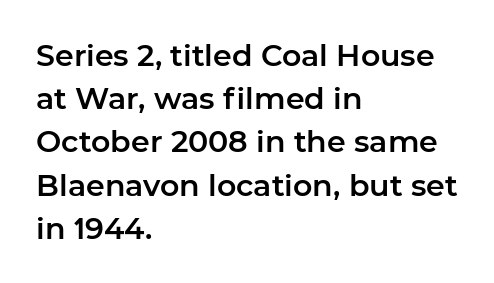
Q: Is the text italic (slanted)? A: No, it is upright.
Q: Is the typeface a serif or a sans-serif typeface? A: Sans-serif.
Q: Is the text underlined? A: No.
Q: How is the paragraph aligned? A: Left-aligned.
Q: Is the spacing between letters normal or unusually wide? A: Normal.
Q: Is the spacing between lines tight, normal or loose? A: Normal.
Q: Width (condensed, normal, or wide)? A: Normal.
Q: Stroke contrast? A: Low.
Q: x-height? A: Medium.
Q: Monospaced? A: No.
